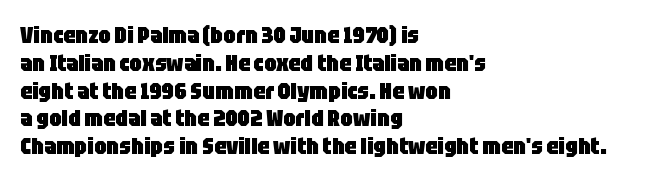
Short and long lines alike share a common starting point at left. Unlike italic type, these characters show no tilt at all. The passage shown is emphatically bold. The face used here is rendered with its standard letterfit. The space beneath each line is pristine and unruled.
